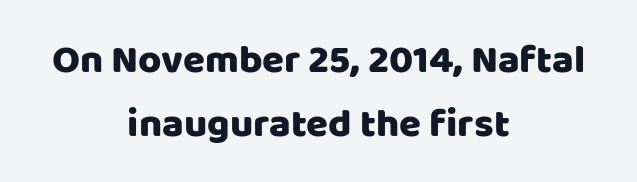
Q: Is the text italic (slanted)? A: No, it is upright.
Q: Is the typeface a serif or a sans-serif typeface? A: Sans-serif.
Q: Is the text underlined? A: No.
Q: How is the paragraph aligned? A: Centered.
Q: Is the spacing between letters normal or unusually wide? A: Normal.
Q: Is the spacing between lines tight, normal or loose? A: Normal.
Q: Width (condensed, normal, or wide)? A: Normal.
Q: Stroke contrast? A: Low.
Q: x-height? A: Large.
Q: Monospaced? A: No.
